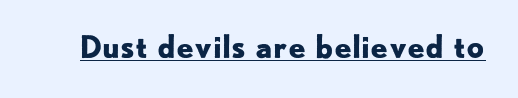
It's the straight-up-and-down kind of type. Beneath each row of characters lies a ruled line. Each letter keeps its own natural width here, so spacing adapts to shape. Honestly, the letter spacing is just normal — you wouldn't notice it.
